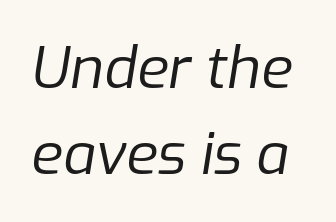
The image shows 58 px regular-weight type, italic (leaning right); set normal line spacing (1.48x), normal letter spacing, not underlined; low stroke contrast and a medium x-height.
